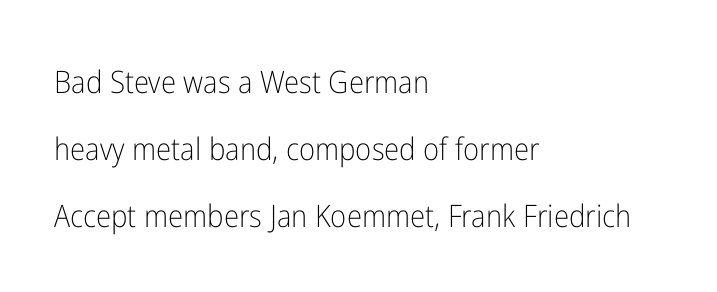
Q: Is the text bold? A: No.
Q: Is the text italic (slanted)? A: No, it is upright.
Q: Is the typeface a serif or a sans-serif typeface? A: Sans-serif.
Q: Is the text underlined? A: No.
Q: How is the paragraph aligned? A: Left-aligned.
Q: Is the spacing between letters normal or unusually wide? A: Normal.
Q: Is the spacing between lines tight, normal or loose? A: Loose.
Q: Width (condensed, normal, or wide)? A: Condensed.
Q: Stroke contrast? A: Low.
Q: x-height? A: Medium.
Q: Monospaced? A: No.
